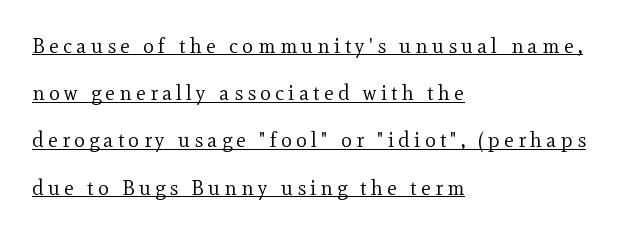
{"italic": "no", "bold": "no", "underline": "yes", "align": "left", "line_spacing": "loose", "line_spacing_ratio": 2.25, "letter_spacing": "wide", "letter_spacing_em": 0.2, "glyph_px": 21}
